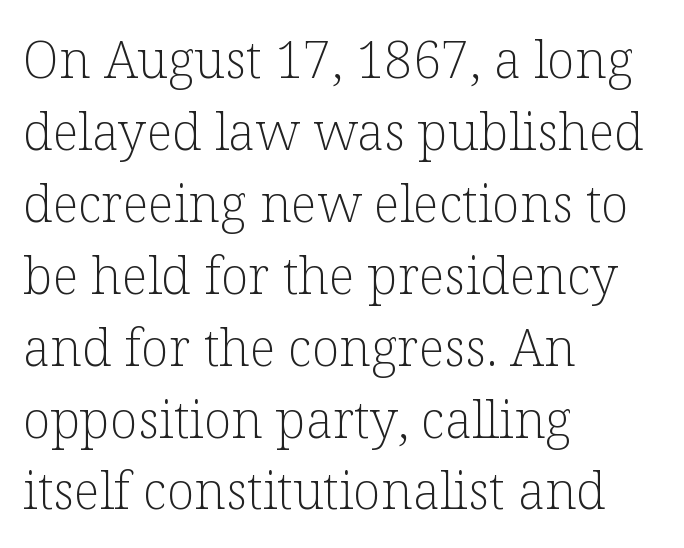
The foot of each line stays bare and open. Regarding leading, the lines here are spaced in the standard way. Typeset ragged right — the left edge is the straight one. In terms of letterspacing, this is plain default setting. Nothing heavy about these letters — not bold at all.
